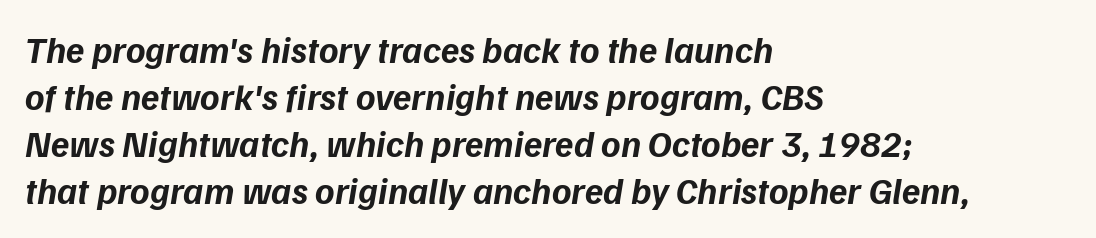
Q: Is the text bold? A: Yes.
Q: Is the text italic (slanted)? A: Yes, it leans right by about 9 degrees.
Q: Is the text underlined? A: No.
Q: How is the paragraph aligned? A: Left-aligned.
Q: Is the spacing between letters normal or unusually wide? A: Normal.
Q: Is the spacing between lines tight, normal or loose? A: Normal.
Q: Width (condensed, normal, or wide)? A: Normal.
Q: Stroke contrast? A: Low.
Q: x-height? A: Medium.
Q: Monospaced? A: No.
